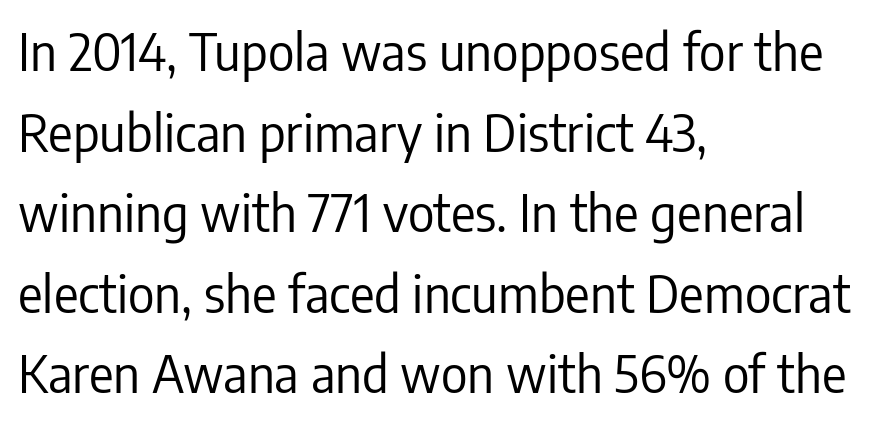
The image shows 51 px regular-weight, condensed sans-serif type, upright; set left-aligned, normal line spacing (1.58x), normal letter spacing, not underlined; low stroke contrast and a medium x-height.
